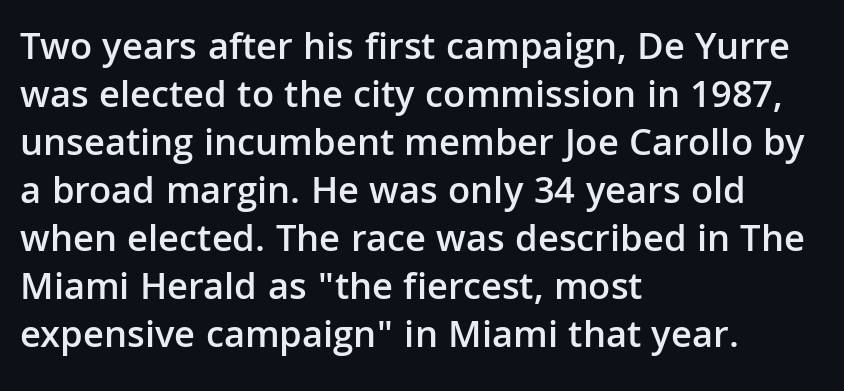
Varying glyph widths throughout — classic text-font behaviour. Caption: semibold face, moderately heavy strokes. The gaps between neighbouring characters are ordinary and unremarkable. Check under the words: just untouched page. The typography opts for an upright posture over an oblique one.
